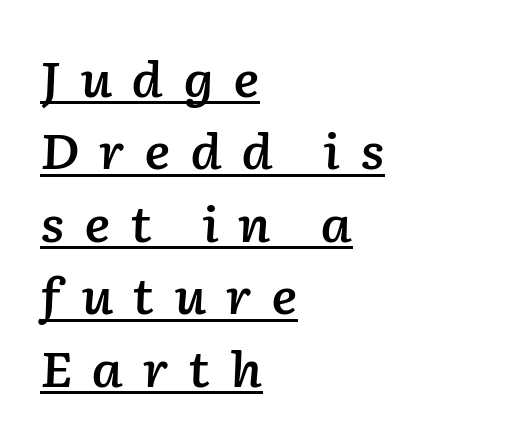
The image shows 48 px semibold type, italic (leaning right); set left-aligned, normal line spacing (1.51x), unusually wide letter spacing (+0.4 em), underlined; low stroke contrast and a medium x-height.
